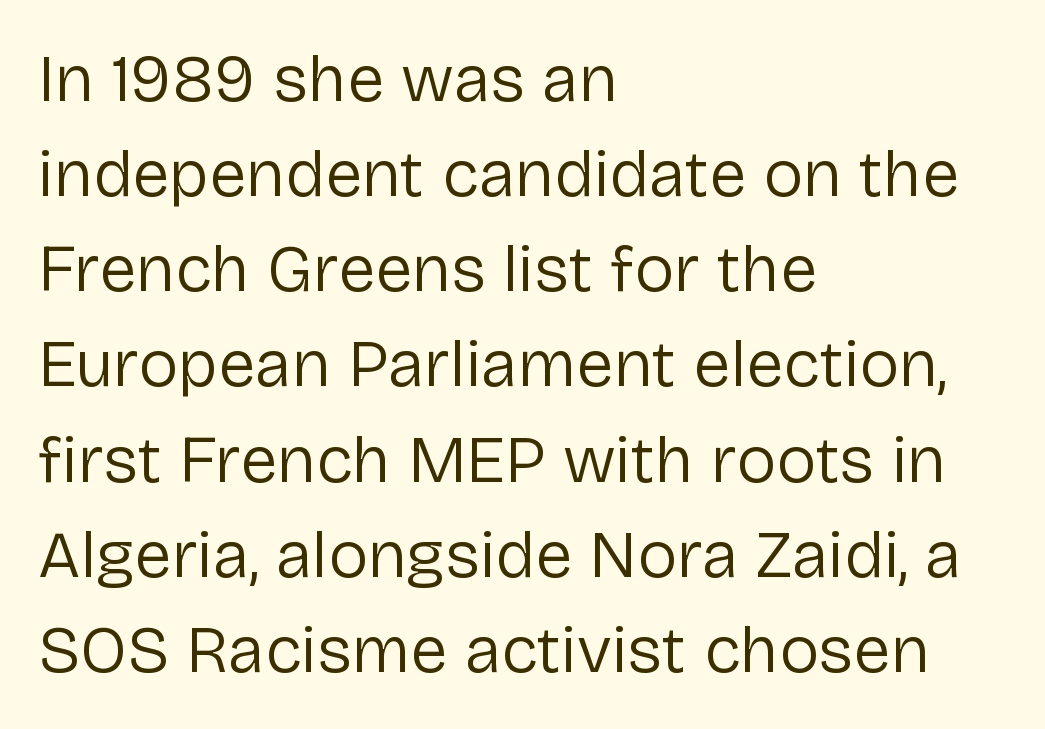
{"serif": "no", "italic": "no", "bold": "no", "weight": "regular", "width": "normal", "stroke_contrast": "low", "x_height": "medium", "monospaced": "no", "underline": "no", "align": "left", "line_spacing": "normal", "line_spacing_ratio": 1.42, "letter_spacing": "normal", "letter_spacing_em": 0.0, "glyph_px": 67}
